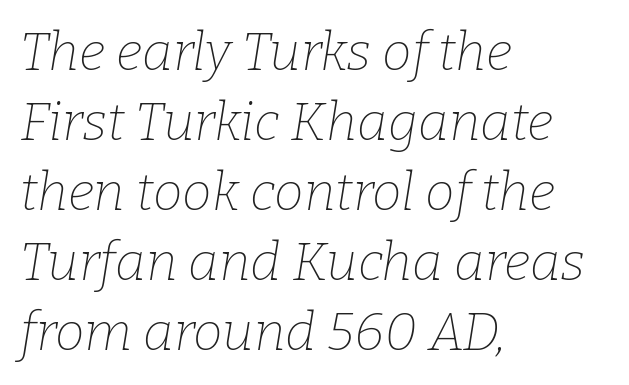
{"serif": "yes", "italic": "yes", "lean": "right", "slant_degrees": 9, "bold": "no", "weight": "thin", "width": "normal", "stroke_contrast": "low", "x_height": "medium", "monospaced": "no", "underline": "no", "align": "left", "line_spacing": "normal", "line_spacing_ratio": 1.32, "letter_spacing": "normal", "letter_spacing_em": 0.0, "glyph_px": 53}
